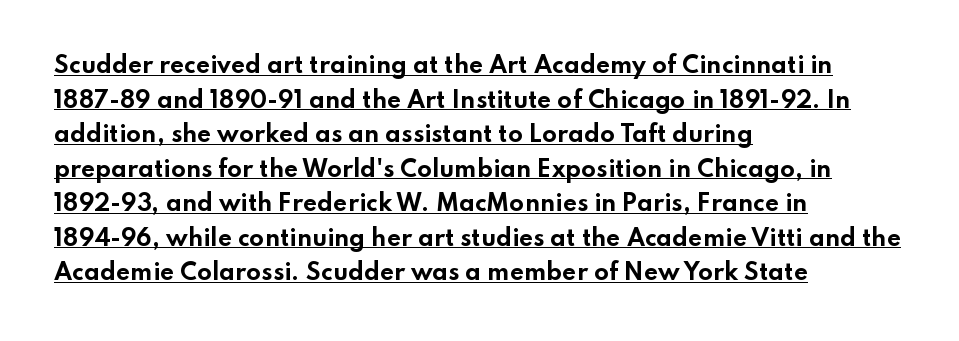
Q: Is the text bold? A: Yes.
Q: Is the text italic (slanted)? A: No, it is upright.
Q: Is the text underlined? A: Yes.
Q: How is the paragraph aligned? A: Left-aligned.
Q: Is the spacing between letters normal or unusually wide? A: Normal.
Q: Is the spacing between lines tight, normal or loose? A: Normal.
